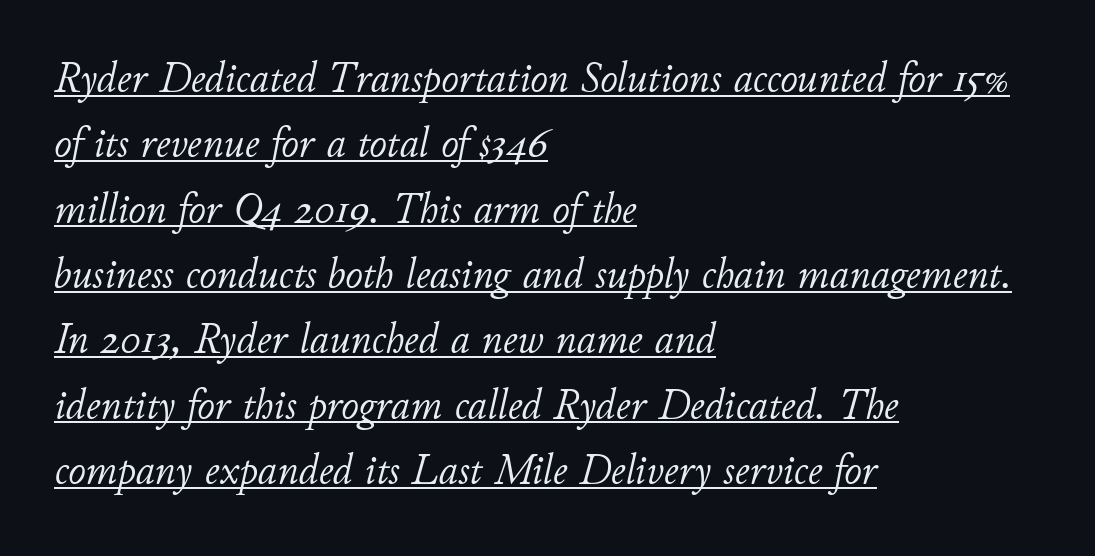
Q: Is the text bold? A: No.
Q: Is the text italic (slanted)? A: Yes, it leans right by about 11 degrees.
Q: Is the text underlined? A: Yes.
Q: How is the paragraph aligned? A: Left-aligned.
Q: Is the spacing between letters normal or unusually wide? A: Normal.
Q: Is the spacing between lines tight, normal or loose? A: Normal.
Q: Width (condensed, normal, or wide)? A: Normal.
Q: Stroke contrast? A: Low.
Q: x-height? A: Small.
Q: Monospaced? A: No.
